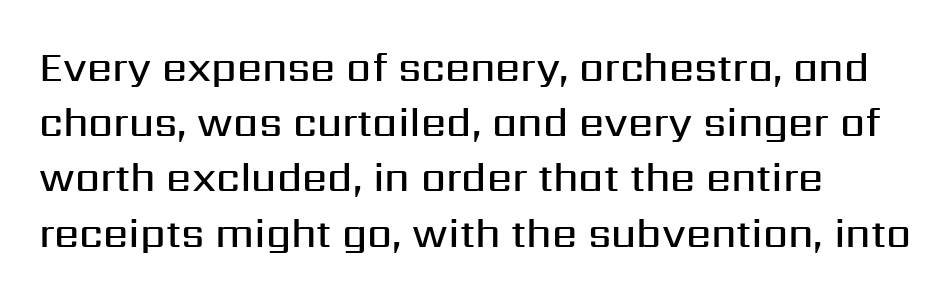
{"serif": "no", "italic": "no", "bold": "semi", "weight": "semibold", "width": "normal", "stroke_contrast": "medium", "x_height": "medium", "monospaced": "no", "underline": "no", "align": "left", "line_spacing": "normal", "line_spacing_ratio": 1.38, "letter_spacing": "normal", "letter_spacing_em": 0.0, "glyph_px": 40}
